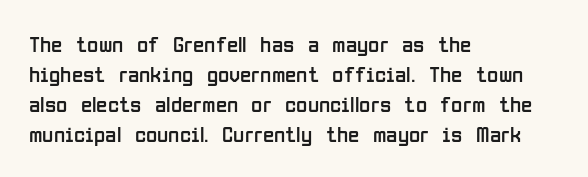
The image shows 23 px text type, upright; set left-aligned, normal line spacing (1.31x), normal letter spacing, not underlined.
